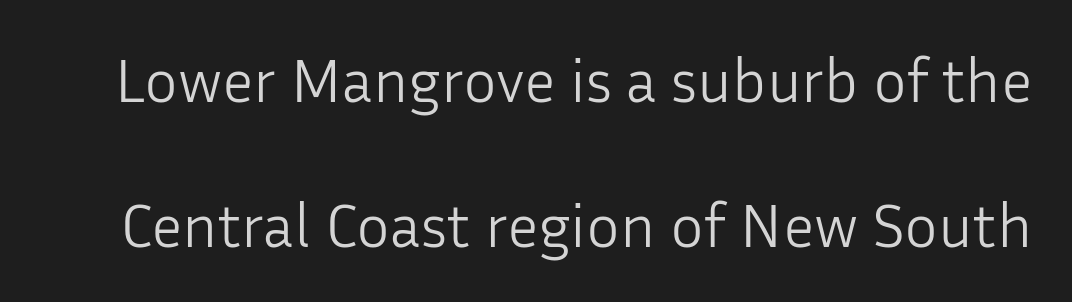
Letters rest on an invisible, unmarked baseline. Think of a printed novel: that variable character pitch is what you see here. The lettering stays uniformly vertical, giving the passage a roman look. A light-to-regular cut is what we see here. Regarding serifs, this sample does without them. The passage shown stacks its lines with a broad gap.
